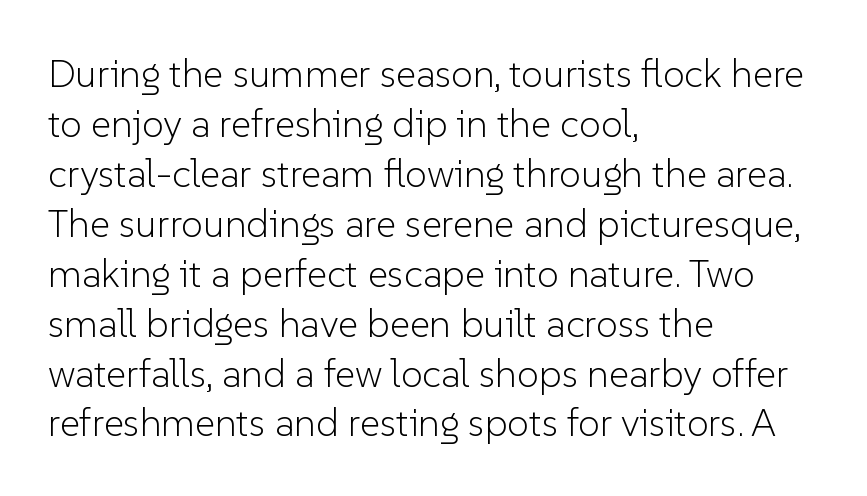
The image shows 39 px light sans-serif type, upright; set left-aligned, normal line spacing (1.28x), normal letter spacing, not underlined; low stroke contrast and a medium x-height.
